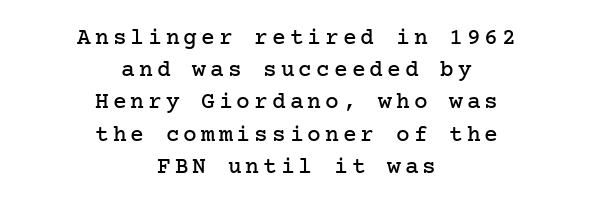
{"italic": "no", "underline": "no", "align": "center", "line_spacing": "normal", "line_spacing_ratio": 1.4, "glyph_px": 23}
